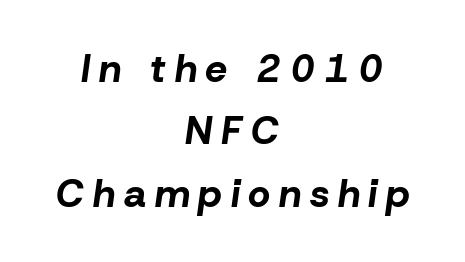
{"italic": "yes", "lean": "right", "slant_degrees": 8, "bold": "yes", "weight": "bold", "width": "normal", "stroke_contrast": "low", "x_height": "medium", "monospaced": "no", "underline": "no", "align": "center", "line_spacing": "normal", "line_spacing_ratio": 1.6, "letter_spacing": "wide", "letter_spacing_em": 0.22, "glyph_px": 39}
